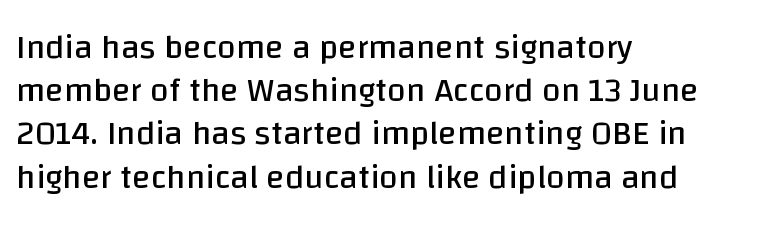
{"serif": "no", "italic": "no", "bold": "no", "weight": "regular", "width": "normal", "stroke_contrast": "low", "x_height": "large", "monospaced": "no", "underline": "no", "align": "left", "line_spacing": "normal", "line_spacing_ratio": 1.27, "letter_spacing": "normal", "letter_spacing_em": 0.0, "glyph_px": 34}
